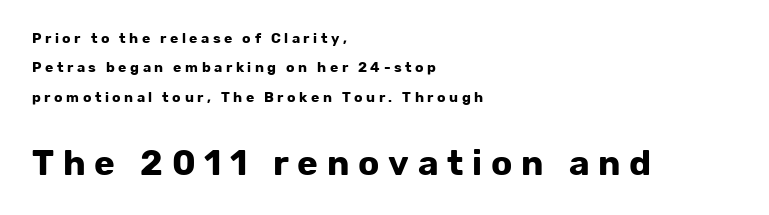
{"serif": "no", "italic": "no", "bold": "yes", "weight": "bold", "width": "normal", "stroke_contrast": "low", "x_height": "medium", "monospaced": "no", "underline": "no", "align": "left", "line_spacing": "loose", "line_spacing_ratio": 2.09, "letter_spacing": "wide", "letter_spacing_em": 0.25, "larger_block": "second", "size_ratio": 2.5, "glyph_px": 35}
